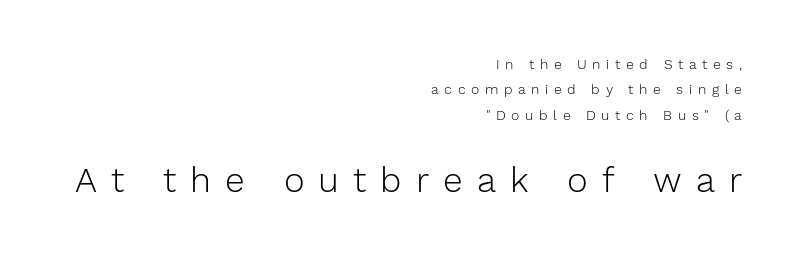
The image shows 35 px light sans-serif type, upright; set right-aligned, line spacing 1.81x, unusually wide letter spacing (+0.4 em), not underlined; the second (bottom) block is 2.5x larger; low stroke contrast and a medium x-height.
